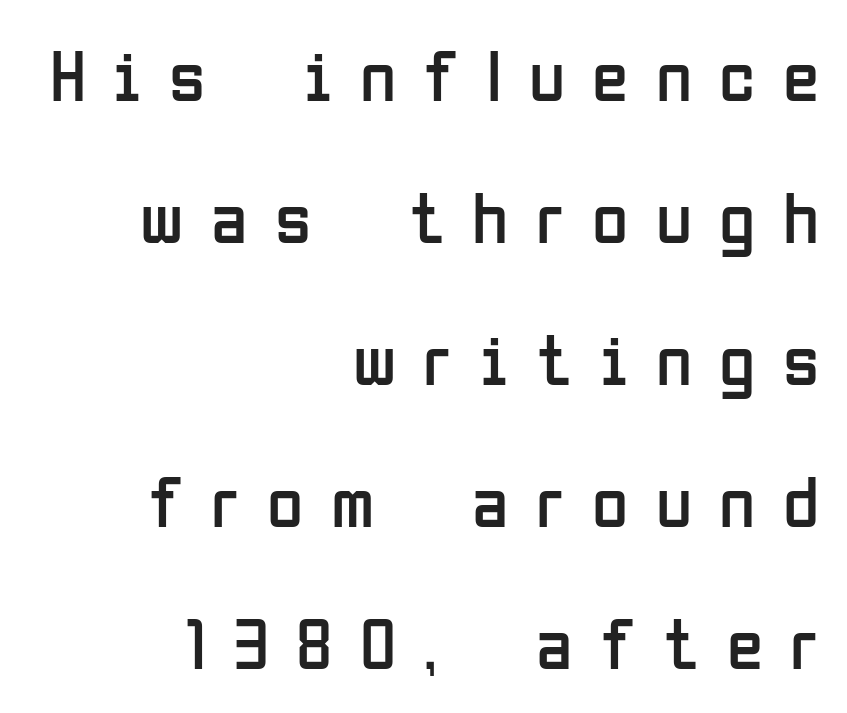
The image shows 74 px regular-weight, condensed sans-serif type, upright; set right-aligned, loose line spacing (1.92x), unusually wide letter spacing (+0.37 em), not underlined; low stroke contrast and a medium x-height.
